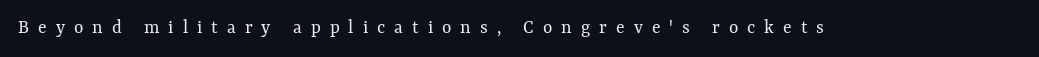
Q: Is the text bold? A: No.
Q: Is the text italic (slanted)? A: No, it is upright.
Q: Is the text underlined? A: No.
Q: Is the spacing between letters normal or unusually wide? A: Unusually wide.
